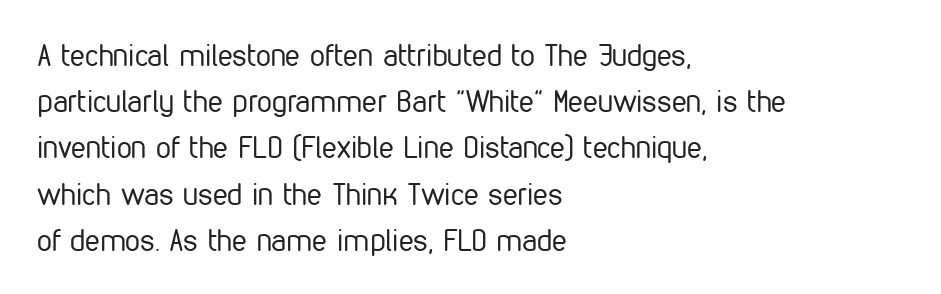
{"serif": "no", "italic": "no", "bold": "no", "weight": "regular", "width": "condensed", "stroke_contrast": "low", "x_height": "medium", "monospaced": "no", "underline": "no", "align": "left", "line_spacing": "normal", "line_spacing_ratio": 1.54, "letter_spacing": "normal", "letter_spacing_em": 0.0, "glyph_px": 30}
